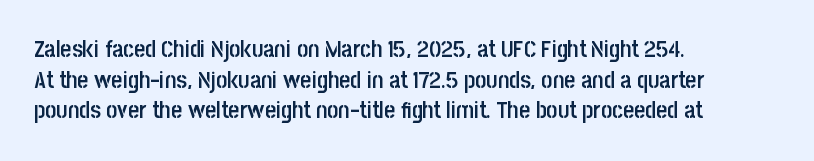
{"italic": "no", "bold": "semi", "underline": "no", "align": "left", "line_spacing": "normal", "line_spacing_ratio": 1.28, "letter_spacing": "normal", "letter_spacing_em": 0.0, "glyph_px": 24}
